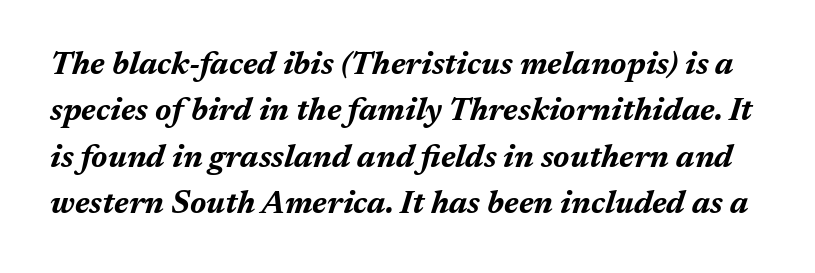
The image shows 32 px bold type, italic (leaning right); set normal line spacing (1.45x), normal letter spacing, not underlined; medium stroke contrast and a medium x-height.
